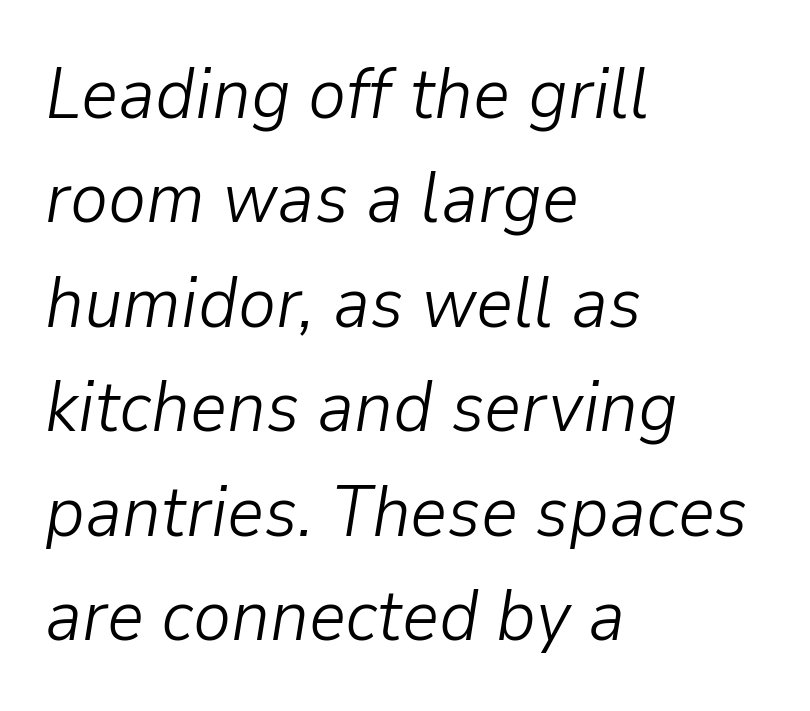
{"italic": "yes", "lean": "right", "slant_degrees": 9, "bold": "no", "weight": "light", "width": "normal", "stroke_contrast": "low", "x_height": "medium", "monospaced": "no", "underline": "no", "align": "left", "line_spacing": "normal", "line_spacing_ratio": 1.45, "letter_spacing": "normal", "letter_spacing_em": 0.0, "glyph_px": 72}
